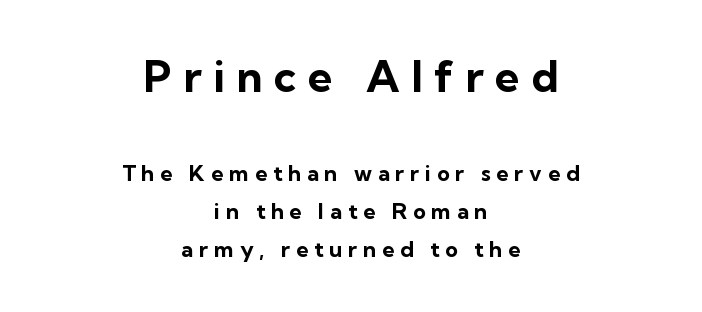
The letters advance in unequal steps, a hallmark of proportional type. The characters look thick and weighty, a clear bold. This is the regular roman posture of the typeface. Tracking value appears strongly positive — letters spread wide. Does the type have serifs? No, each stem ends abruptly.
